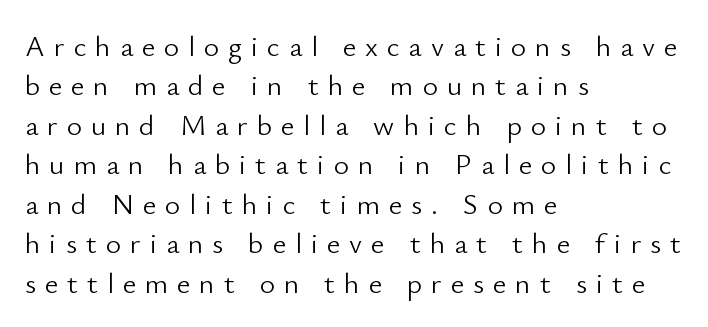
Q: Is the text bold? A: No.
Q: Is the text italic (slanted)? A: No, it is upright.
Q: Is the typeface a serif or a sans-serif typeface? A: Sans-serif.
Q: Is the text underlined? A: No.
Q: How is the paragraph aligned? A: Left-aligned.
Q: Is the spacing between letters normal or unusually wide? A: Unusually wide.
Q: Is the spacing between lines tight, normal or loose? A: Normal.
Q: Width (condensed, normal, or wide)? A: Normal.
Q: Stroke contrast? A: Low.
Q: x-height? A: Small.
Q: Monospaced? A: No.
